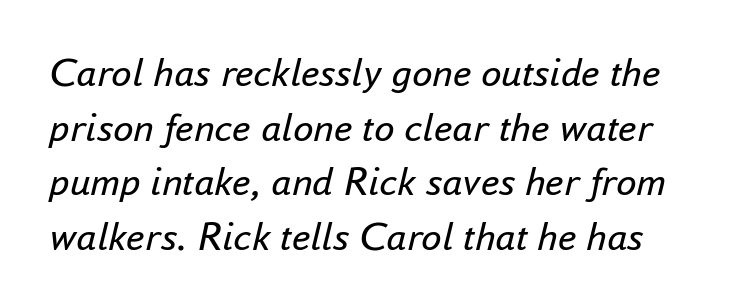
Q: Is the text bold? A: No.
Q: Is the text italic (slanted)? A: Yes, it leans right by about 16 degrees.
Q: Is the text underlined? A: No.
Q: Is the spacing between letters normal or unusually wide? A: Normal.
Q: Is the spacing between lines tight, normal or loose? A: Normal.
Q: Width (condensed, normal, or wide)? A: Normal.
Q: Stroke contrast? A: Low.
Q: x-height? A: Small.
Q: Monospaced? A: No.
